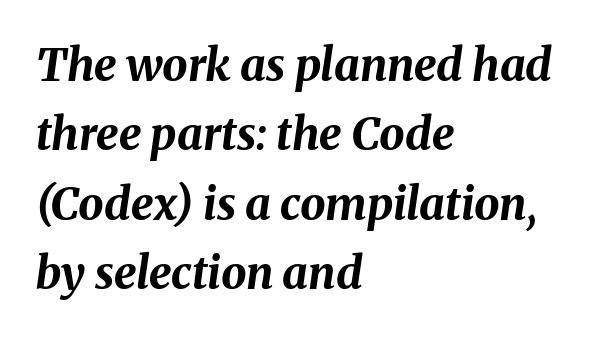
{"italic": "yes", "lean": "right", "slant_degrees": 8, "bold": "yes", "weight": "bold", "width": "normal", "stroke_contrast": "medium", "x_height": "medium", "monospaced": "no", "underline": "no", "align": "left", "line_spacing": "normal", "line_spacing_ratio": 1.54, "letter_spacing": "normal", "letter_spacing_em": 0.0, "glyph_px": 45}
